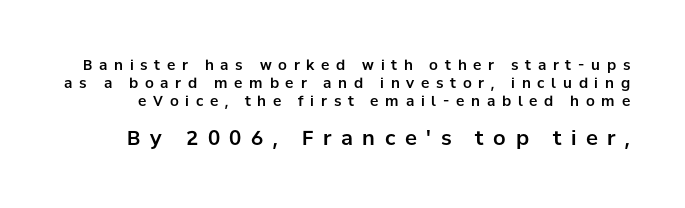
Interline gaps are of average width in this sample. Honestly, there is no underline to notice here at all. The letters stand straight up with perfectly vertical stems. Which chunk is bigger? The second one — the bottom block dwarfs the top. In terms of letterspacing, this is a distinctly airy, spread setting.
